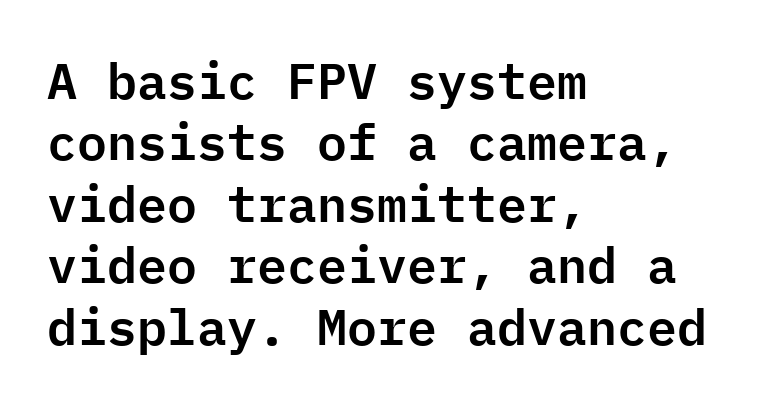
{"serif": "no", "italic": "no", "width": "normal", "stroke_contrast": "low", "x_height": "medium", "monospaced": "yes", "underline": "no", "align": "left", "line_spacing_ratio": 1.23, "letter_spacing": "normal", "letter_spacing_em": 0.0, "glyph_px": 50}
